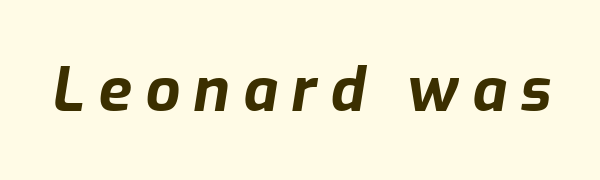
{"italic": "yes", "lean": "right", "slant_degrees": 9, "bold": "yes", "weight": "bold", "width": "normal", "stroke_contrast": "low", "x_height": "medium", "monospaced": "no", "underline": "no", "letter_spacing": "wide", "letter_spacing_em": 0.22, "glyph_px": 61}
